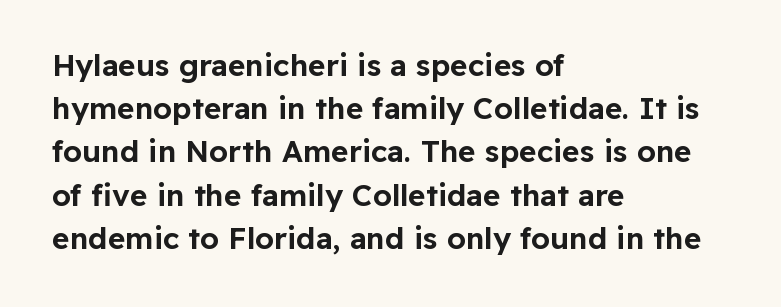
Q: Is the text italic (slanted)? A: No, it is upright.
Q: Is the typeface a serif or a sans-serif typeface? A: Sans-serif.
Q: Is the text underlined? A: No.
Q: How is the paragraph aligned? A: Left-aligned.
Q: Is the spacing between letters normal or unusually wide? A: Normal.
Q: Is the spacing between lines tight, normal or loose? A: Normal.
Q: Width (condensed, normal, or wide)? A: Normal.
Q: Stroke contrast? A: Low.
Q: x-height? A: Medium.
Q: Monospaced? A: No.
